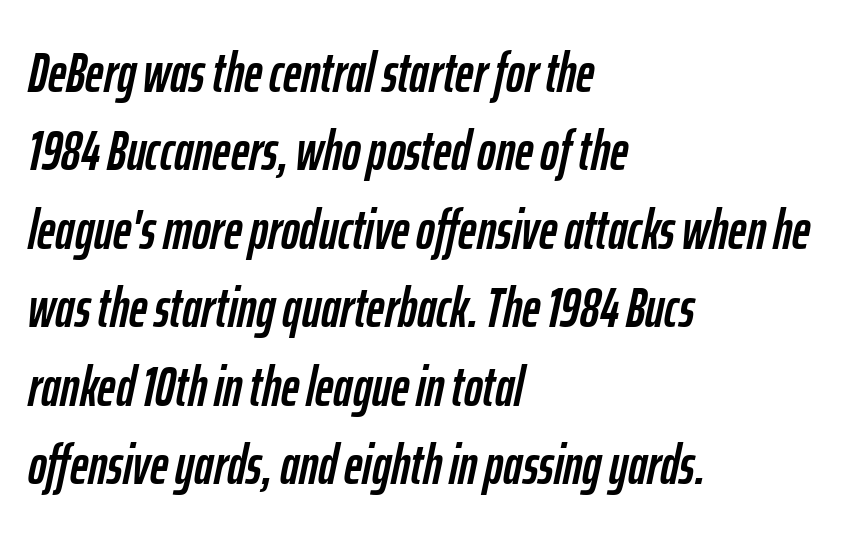
{"italic": "yes", "lean": "right", "slant_degrees": 12, "width": "condensed", "stroke_contrast": "low", "x_height": "medium", "monospaced": "no", "underline": "no", "align": "left", "line_spacing": "normal", "line_spacing_ratio": 1.4, "letter_spacing": "normal", "letter_spacing_em": 0.0, "glyph_px": 56}
